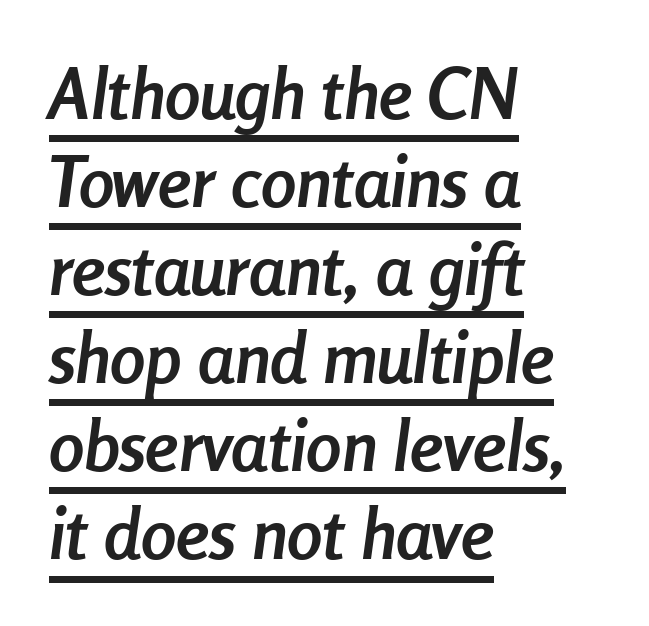
The image shows 71 px semibold, condensed type, italic (leaning right); set left-aligned, line spacing 1.24x, normal letter spacing, underlined; low stroke contrast and a medium x-height.
